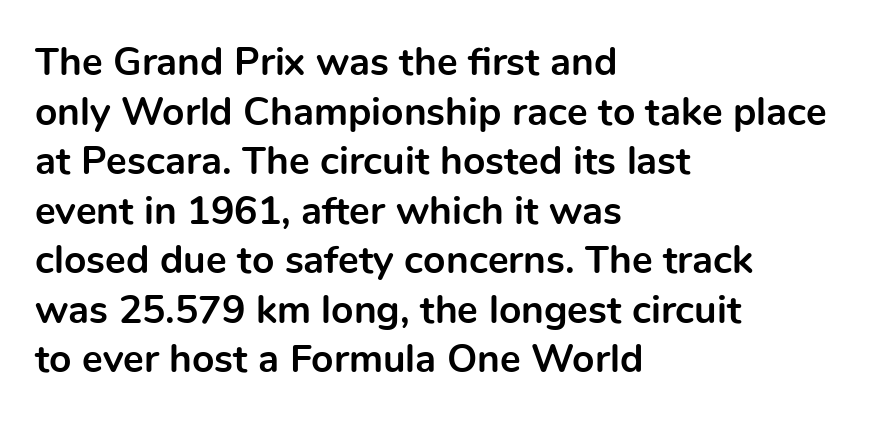
Q: Is the text bold? A: Yes.
Q: Is the text italic (slanted)? A: No, it is upright.
Q: Is the typeface a serif or a sans-serif typeface? A: Sans-serif.
Q: Is the text underlined? A: No.
Q: How is the paragraph aligned? A: Left-aligned.
Q: Is the spacing between letters normal or unusually wide? A: Normal.
Q: Is the spacing between lines tight, normal or loose? A: Normal.
Q: Width (condensed, normal, or wide)? A: Normal.
Q: x-height? A: Medium.
Q: Monospaced? A: No.
